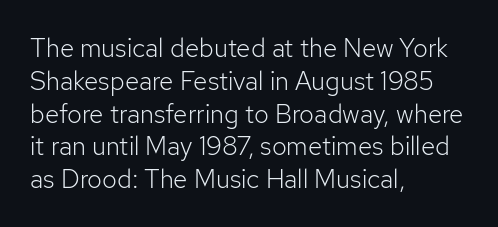
Check the space under the baseline: it is left empty. Posture: upright roman. Is the type heavy? It reads as light-to-regular instead. One-word summary of the alignment: left. The line-height multiplier appears to be the usual default.
